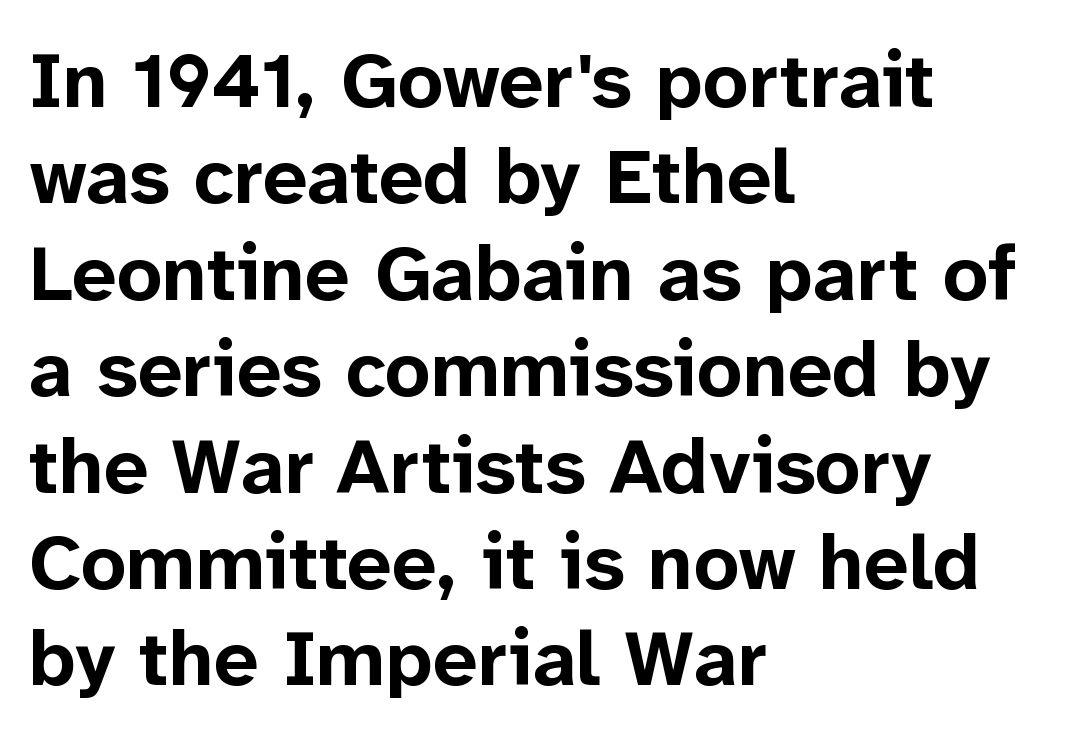
Q: Is the text bold? A: Yes.
Q: Is the text italic (slanted)? A: No, it is upright.
Q: Is the typeface a serif or a sans-serif typeface? A: Sans-serif.
Q: Is the text underlined? A: No.
Q: How is the paragraph aligned? A: Left-aligned.
Q: Is the spacing between letters normal or unusually wide? A: Normal.
Q: Width (condensed, normal, or wide)? A: Normal.
Q: Stroke contrast? A: Low.
Q: x-height? A: Medium.
Q: Monospaced? A: No.
